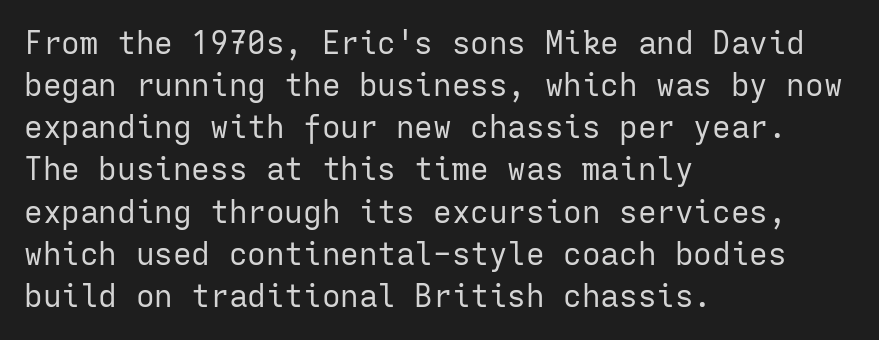
{"serif": "no", "italic": "no", "bold": "no", "weight": "regular", "width": "normal", "stroke_contrast": "low", "x_height": "medium", "monospaced": "yes", "underline": "no", "align": "left", "line_spacing": "normal", "line_spacing_ratio": 1.36, "letter_spacing": "normal", "letter_spacing_em": 0.0, "glyph_px": 31}
